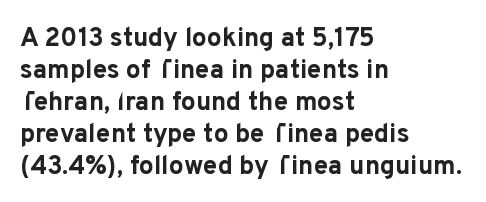
Q: Is the text bold? A: Yes.
Q: Is the text italic (slanted)? A: No, it is upright.
Q: Is the text underlined? A: No.
Q: How is the paragraph aligned? A: Left-aligned.
Q: Is the spacing between letters normal or unusually wide? A: Normal.
